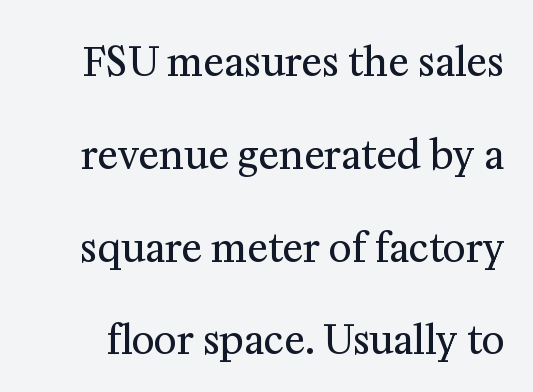
Q: Is the text bold? A: No.
Q: Is the text italic (slanted)? A: No, it is upright.
Q: Is the typeface a serif or a sans-serif typeface? A: Serif.
Q: Is the text underlined? A: No.
Q: Is the spacing between letters normal or unusually wide? A: Normal.
Q: Is the spacing between lines tight, normal or loose? A: Loose.
Q: Width (condensed, normal, or wide)? A: Normal.
Q: Stroke contrast? A: Medium.
Q: x-height? A: Medium.
Q: Monospaced? A: No.
